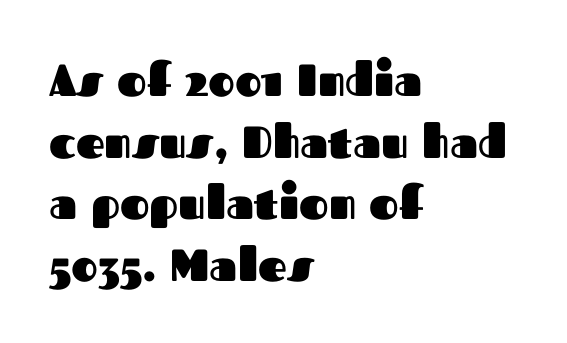
Normally led — the rows are evenly, conventionally spaced. Do the characters align in a grid? No, the font is proportional. These lines carry a lot of weight — the face is fully bold. These lines were composed using upright roman letters. Words appear dense and cohesive because spacing is normal.
